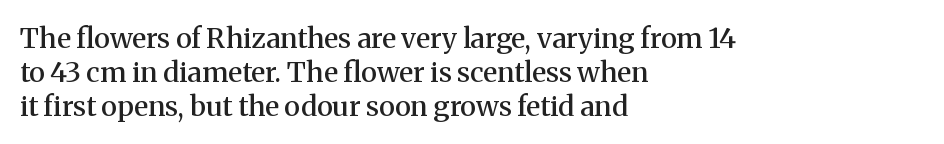
Q: Is the text bold? A: Semi-bold.
Q: Is the text italic (slanted)? A: No, it is upright.
Q: Is the typeface a serif or a sans-serif typeface? A: Serif.
Q: Is the text underlined? A: No.
Q: How is the paragraph aligned? A: Left-aligned.
Q: Is the spacing between letters normal or unusually wide? A: Normal.
Q: Width (condensed, normal, or wide)? A: Normal.
Q: Stroke contrast? A: Medium.
Q: x-height? A: Medium.
Q: Monospaced? A: No.
